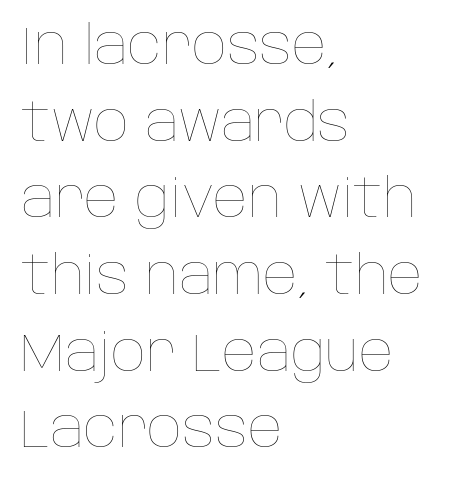
Q: Is the text bold? A: No.
Q: Is the text italic (slanted)? A: No, it is upright.
Q: Is the text underlined? A: No.
Q: How is the paragraph aligned? A: Left-aligned.
Q: Is the spacing between letters normal or unusually wide? A: Normal.
Q: Is the spacing between lines tight, normal or loose? A: Normal.
Q: Width (condensed, normal, or wide)? A: Normal.
Q: Stroke contrast? A: Low.
Q: x-height? A: Large.
Q: Monospaced? A: No.
